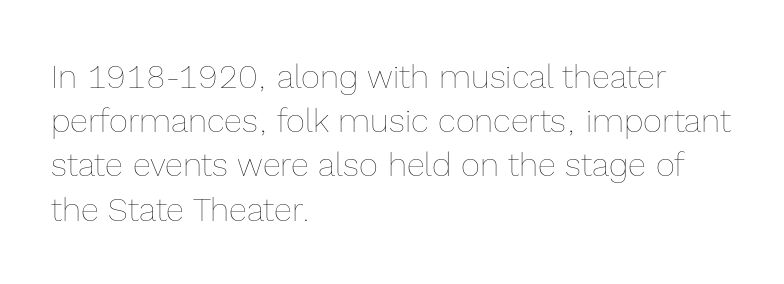
The image shows 33 px thin type, upright; set left-aligned, normal line spacing (1.34x), normal letter spacing, not underlined; a medium x-height.
